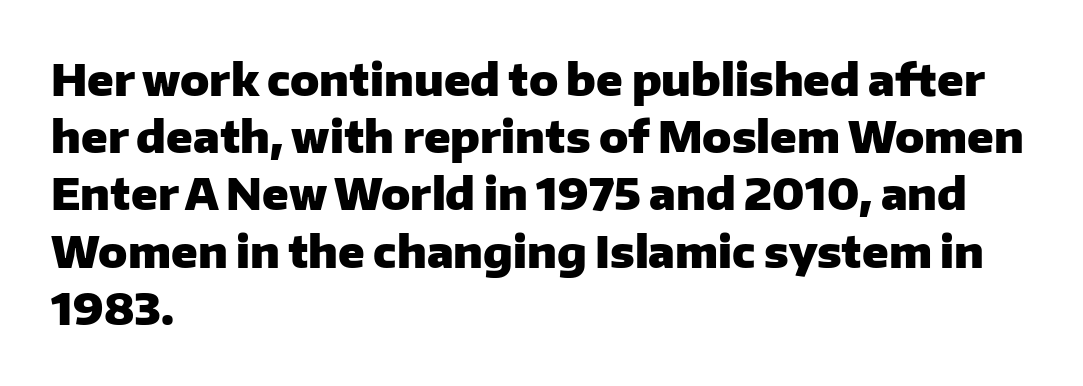
The specimen omits any rule beneath the text block's lines. This block has exactly the height ordinary leading produces. The rag falls on the right side of this text block. Here the designer chose a conventional face with non-uniform glyph widths.
